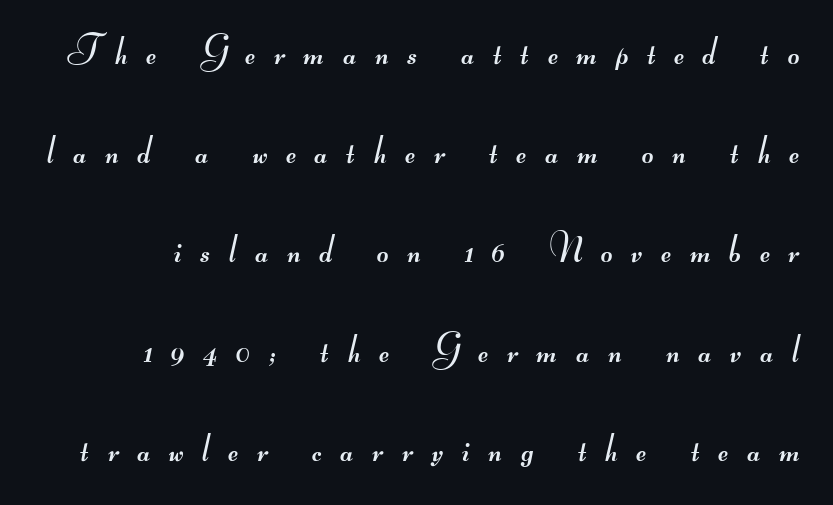
The image shows 40 px regular-weight, wide sans-serif type; set loose line spacing (2.48x), unusually wide letter spacing (+0.47 em), not underlined; medium stroke contrast.
